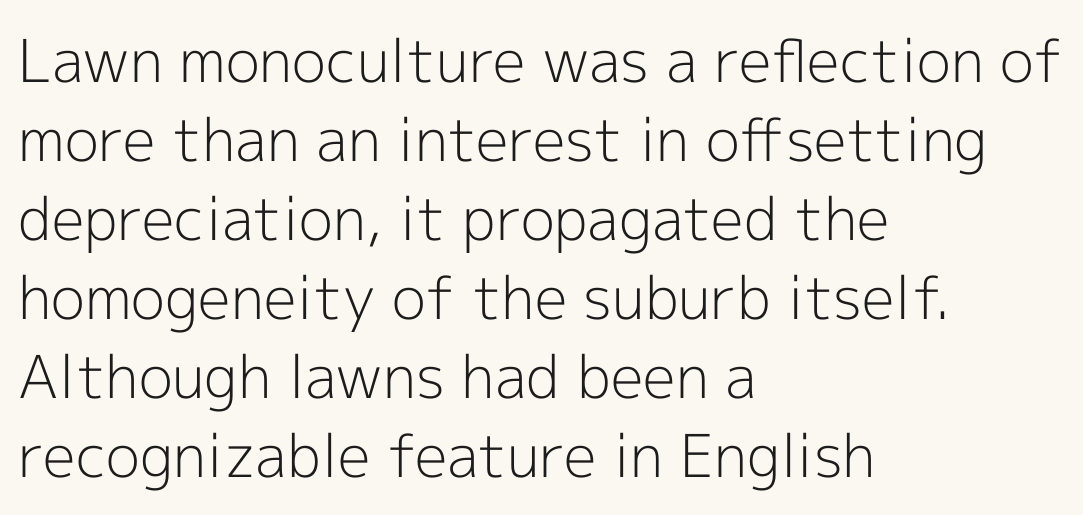
Q: Is the text bold? A: No.
Q: Is the text italic (slanted)? A: No, it is upright.
Q: Is the typeface a serif or a sans-serif typeface? A: Sans-serif.
Q: Is the text underlined? A: No.
Q: How is the paragraph aligned? A: Left-aligned.
Q: Is the spacing between letters normal or unusually wide? A: Normal.
Q: Is the spacing between lines tight, normal or loose? A: Normal.
Q: Width (condensed, normal, or wide)? A: Normal.
Q: x-height? A: Medium.
Q: Monospaced? A: No.
